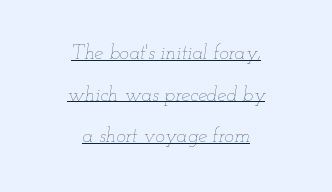
Q: Is the text bold? A: No.
Q: Is the text italic (slanted)? A: Yes, it leans right by about 12 degrees.
Q: Is the text underlined? A: Yes.
Q: How is the paragraph aligned? A: Centered.
Q: Is the spacing between letters normal or unusually wide? A: Normal.
Q: Is the spacing between lines tight, normal or loose? A: Loose.
